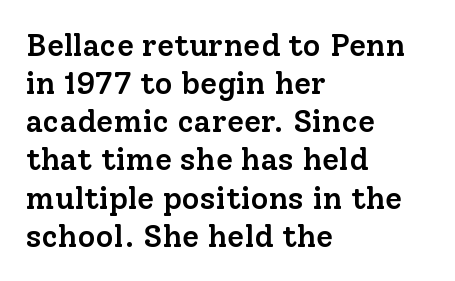
Stems and bowls a touch heavier than normal — semibold. Note the varied advance widths — an 'i' is clearly narrower than an 'm'. How are the letters spaced? Ordinarily, with no added tracking. Yep, those are serifs on the letters. Check the space under the baseline: it is left empty. Notice how the stems are strictly vertical — no italics here.
